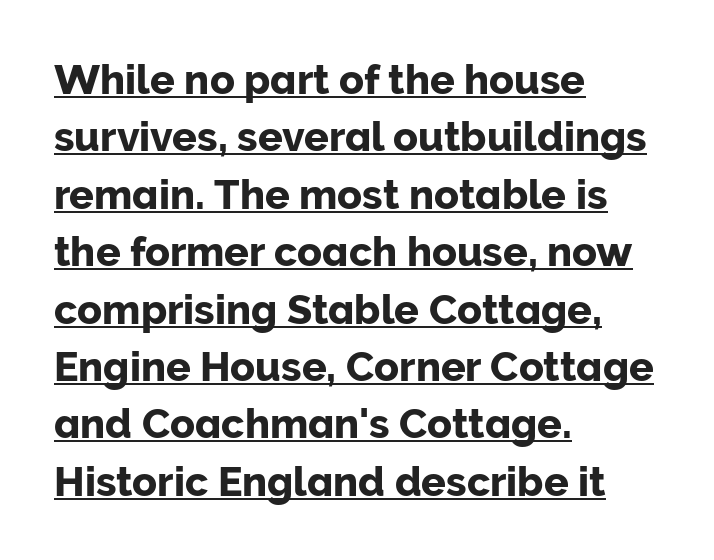
Notice how a bar underscores the lettering throughout. Varying glyph widths throughout — classic text-font behaviour. Visually the block forms a straight wall on the left and a jagged coastline on the right. Interline gaps are of average width in this sample. The letterforms sit shoulder to shoulder at normal distance.
